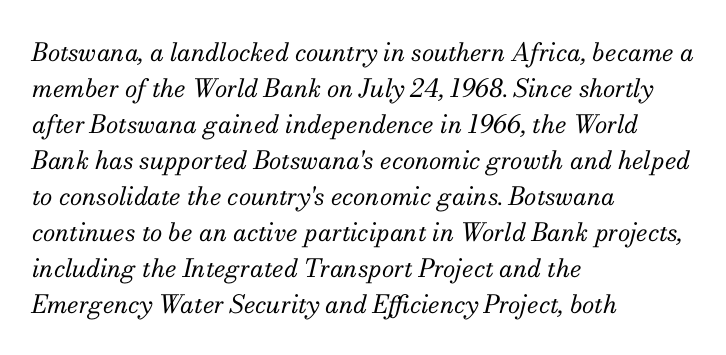
The image shows 25 px text type, italic (leaning right); set left-aligned, normal line spacing (1.44x), normal letter spacing, not underlined.
